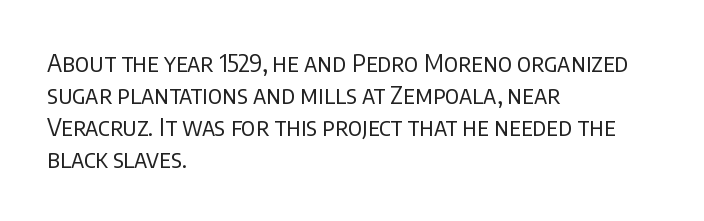
The image shows 24 px text type, upright; set left-aligned, normal line spacing (1.33x), normal letter spacing, not underlined.
